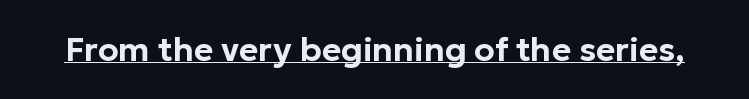
Q: Is the text italic (slanted)? A: No, it is upright.
Q: Is the typeface a serif or a sans-serif typeface? A: Sans-serif.
Q: Is the text underlined? A: Yes.
Q: Is the spacing between letters normal or unusually wide? A: Normal.
Q: Width (condensed, normal, or wide)? A: Normal.
Q: Stroke contrast? A: Low.
Q: x-height? A: Medium.
Q: Monospaced? A: No.
